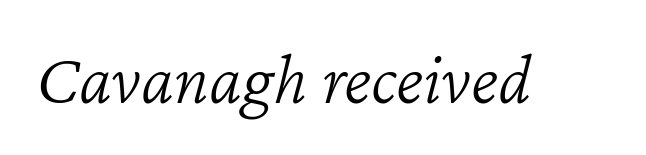
{"italic": "yes", "lean": "right", "slant_degrees": 12, "bold": "no", "weight": "light", "width": "normal", "stroke_contrast": "low", "x_height": "medium", "monospaced": "no", "underline": "no", "letter_spacing": "normal", "letter_spacing_em": 0.0, "glyph_px": 74}
